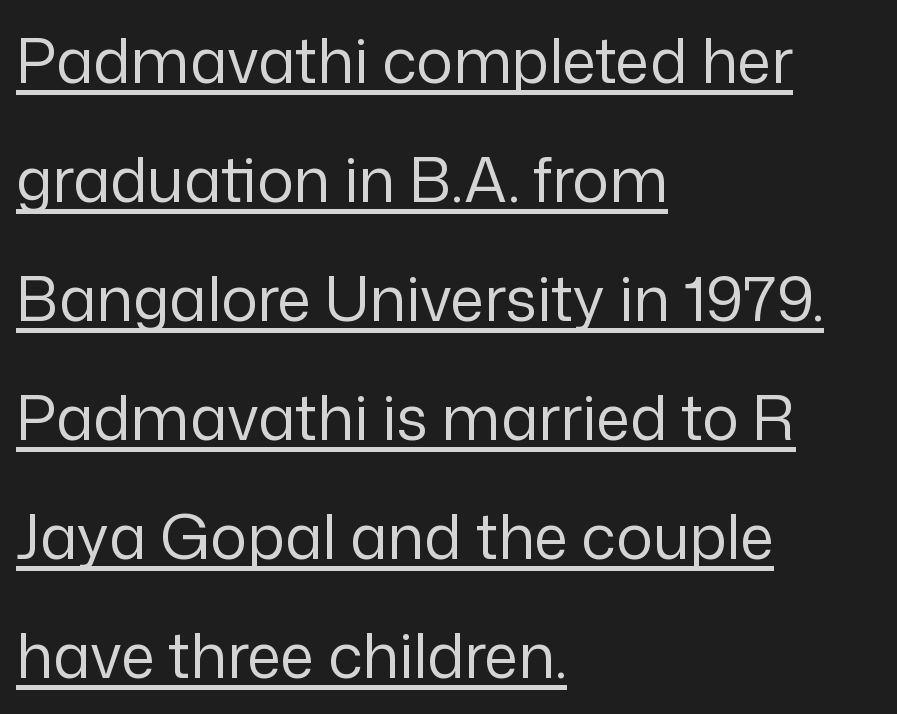
{"serif": "no", "italic": "no", "bold": "no", "weight": "regular", "width": "normal", "stroke_contrast": "low", "x_height": "medium", "monospaced": "no", "underline": "yes", "align": "left", "line_spacing": "loose", "line_spacing_ratio": 1.95, "letter_spacing": "normal", "letter_spacing_em": 0.0, "glyph_px": 61}
